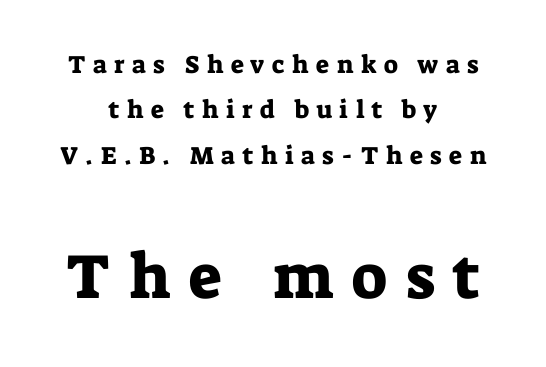
{"serif": "yes", "italic": "no", "width": "normal", "stroke_contrast": "low", "x_height": "medium", "monospaced": "no", "underline": "no", "align": "center", "line_spacing_ratio": 1.82, "letter_spacing": "wide", "letter_spacing_em": 0.3, "larger_block": "second", "size_ratio": 2.52, "glyph_px": 63}
